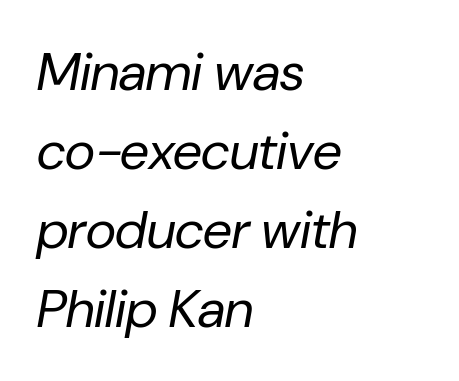
Q: Is the text bold? A: No.
Q: Is the text italic (slanted)? A: Yes, it leans right by about 10 degrees.
Q: Is the text underlined? A: No.
Q: How is the paragraph aligned? A: Left-aligned.
Q: Is the spacing between letters normal or unusually wide? A: Normal.
Q: Is the spacing between lines tight, normal or loose? A: Normal.
Q: Width (condensed, normal, or wide)? A: Normal.
Q: Stroke contrast? A: Low.
Q: x-height? A: Medium.
Q: Monospaced? A: No.
